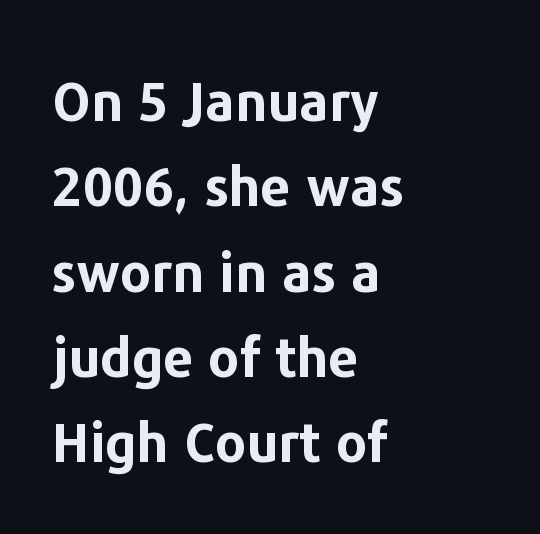
Typeset ragged right — the left edge is the straight one. Students, observe: this is what conventionally led text looks like. In terms of letterform style, serifs are entirely absent. You could not count columns in this text — the font is proportionally spaced. Unmarked baselines from the first word to the last.
